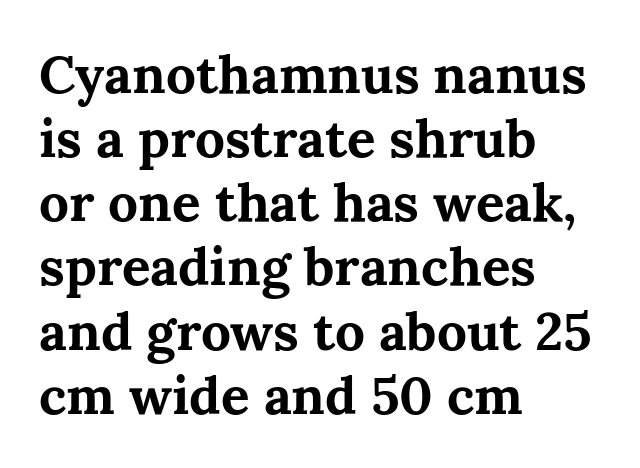
The image shows 53 px bold serif type, upright; set left-aligned, line spacing 1.21x, normal letter spacing, not underlined; medium stroke contrast and a medium x-height.
